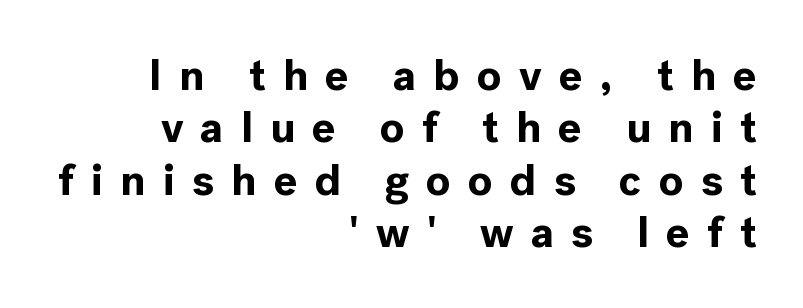
Q: Is the text bold? A: Yes.
Q: Is the text italic (slanted)? A: No, it is upright.
Q: Is the typeface a serif or a sans-serif typeface? A: Sans-serif.
Q: Is the text underlined? A: No.
Q: How is the paragraph aligned? A: Right-aligned.
Q: Is the spacing between letters normal or unusually wide? A: Unusually wide.
Q: Width (condensed, normal, or wide)? A: Normal.
Q: x-height? A: Medium.
Q: Monospaced? A: No.
